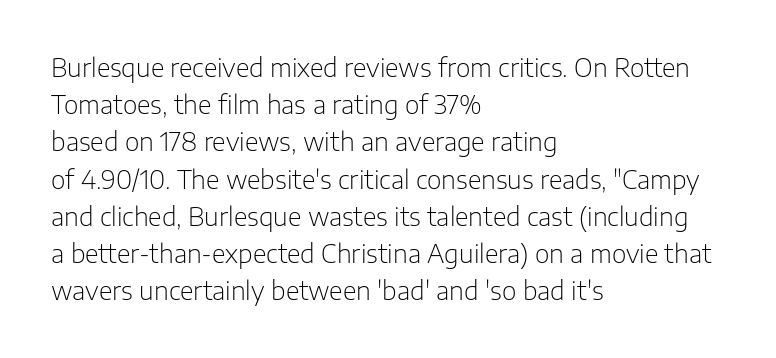
{"italic": "no", "bold": "no", "underline": "no", "align": "left", "line_spacing": "normal", "line_spacing_ratio": 1.49, "letter_spacing": "normal", "letter_spacing_em": 0.0, "glyph_px": 25}
